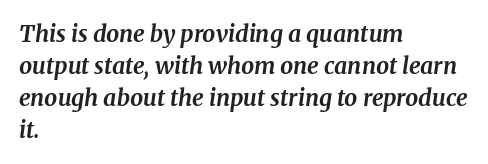
The image shows 23 px bold type, italic (leaning right); set left-aligned, normal line spacing (1.39x), normal letter spacing, not underlined.
